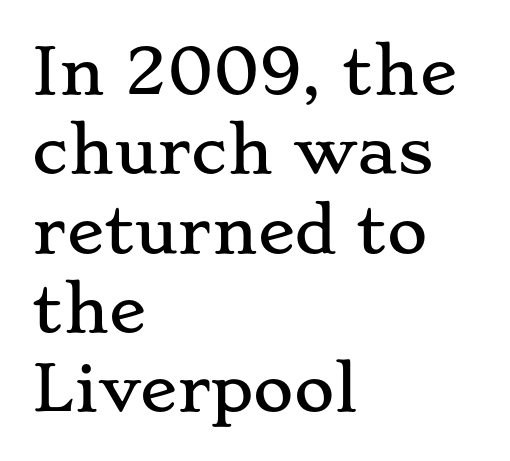
Bare-footed words on every line. Think of a printed novel: that variable character pitch is what you see here. Leftover space on each line is placed entirely after the last word. Italic? Not at all — the glyphs are vertical.
